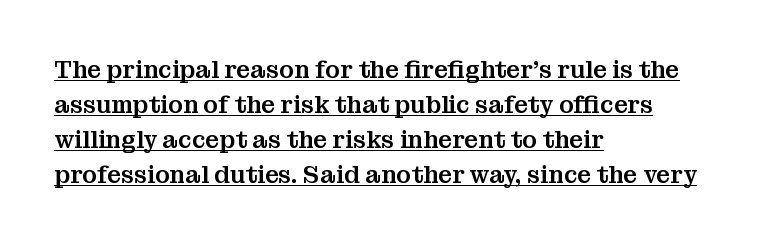
The image shows 24 px text type, upright; set left-aligned, normal line spacing (1.46x), normal letter spacing, underlined.
